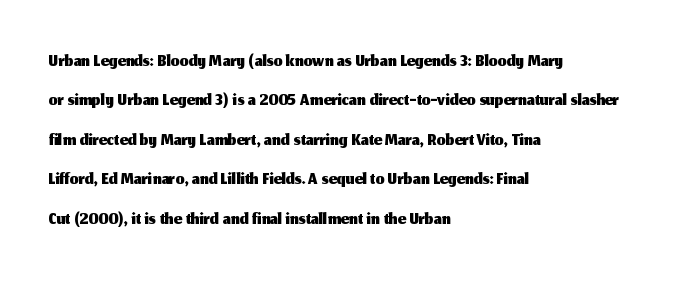
The image shows 28 px sans-serif type, upright; set left-aligned, normal line spacing (1.41x), normal letter spacing, not underlined; medium stroke contrast and a medium x-height.
